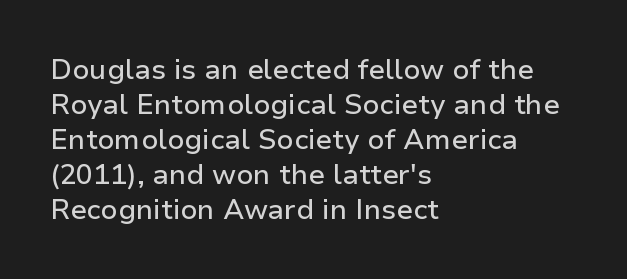
The image shows 28 px sans-serif type, upright; set left-aligned, normal line spacing (1.25x), normal letter spacing, not underlined; low stroke contrast and a medium x-height.
